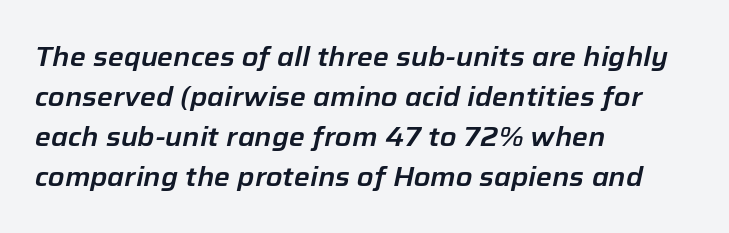
{"italic": "yes", "lean": "right", "slant_degrees": 12, "underline": "no", "align": "left", "line_spacing": "normal", "line_spacing_ratio": 1.48, "letter_spacing": "normal", "letter_spacing_em": 0.0, "glyph_px": 27}
